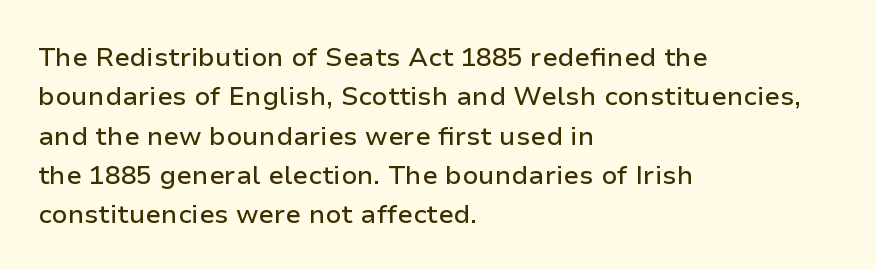
{"italic": "no", "underline": "no", "align": "left", "line_spacing": "normal", "line_spacing_ratio": 1.51, "letter_spacing": "normal", "letter_spacing_em": 0.0, "glyph_px": 26}
